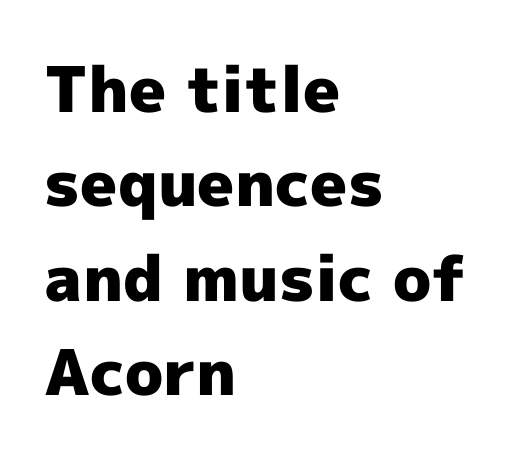
{"serif": "no", "italic": "no", "bold": "yes", "weight": "heavy", "width": "normal", "x_height": "medium", "monospaced": "no", "underline": "no", "align": "left", "line_spacing": "normal", "line_spacing_ratio": 1.5, "letter_spacing": "normal", "letter_spacing_em": 0.0, "glyph_px": 63}
